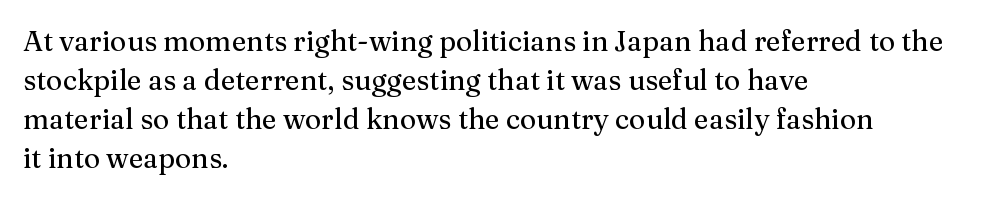
Descenders hang freely into open space. This rendering leaves character spacing at its baseline value. Caption: multi-line text, flush left, ragged right. Examine the stroke ends and you'll spot serifs. Do the characters align in a grid? No, the font is proportional.
